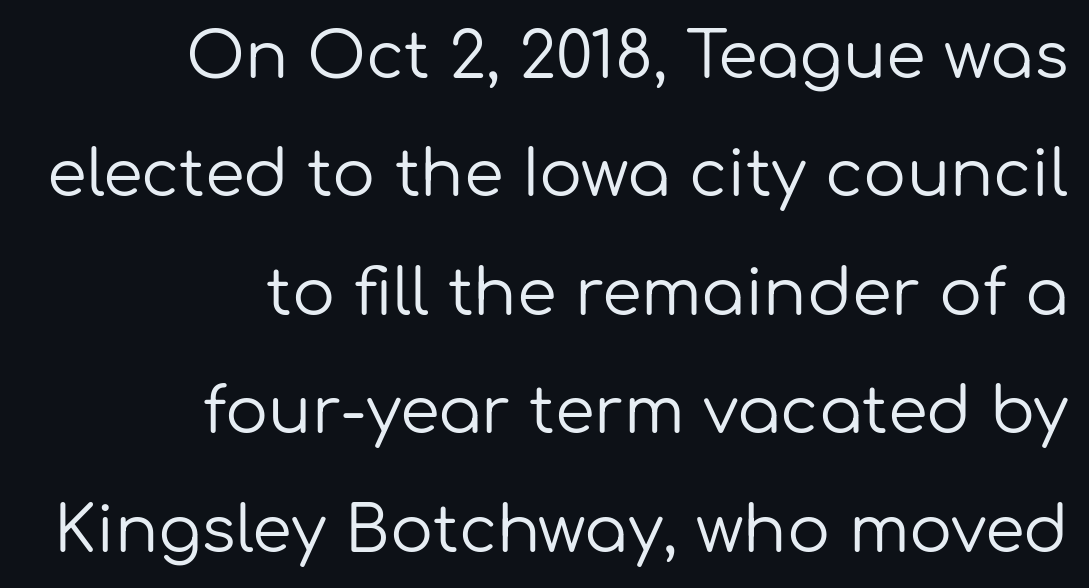
Q: Is the text bold? A: No.
Q: Is the text italic (slanted)? A: No, it is upright.
Q: Is the typeface a serif or a sans-serif typeface? A: Sans-serif.
Q: Is the text underlined? A: No.
Q: How is the paragraph aligned? A: Right-aligned.
Q: Is the spacing between letters normal or unusually wide? A: Normal.
Q: Width (condensed, normal, or wide)? A: Normal.
Q: Stroke contrast? A: Low.
Q: x-height? A: Medium.
Q: Monospaced? A: No.
